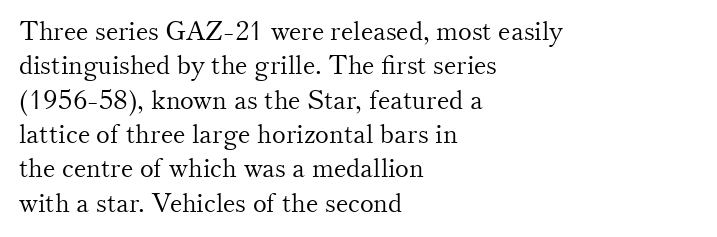
Leftover space on each line is placed entirely after the last word. Notice how the stems are strictly vertical — no italics here. The rendering uses a moderate line-height, typical for paragraphs. Underlining? Definitely not there. A light-to-regular cut is what we see here.
